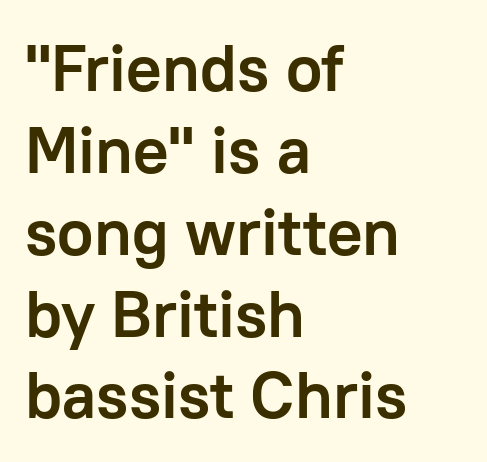
Caption: multi-line text, flush left, ragged right. Each word holds together tightly as a unit, with standard inter-letter gaps. Are there feet on the stems? There aren't — it's a sans. Think of a printed novel: that variable character pitch is what you see here. Stroke thickness is high; the sample reads as a true bold. The baseline area is clear.
